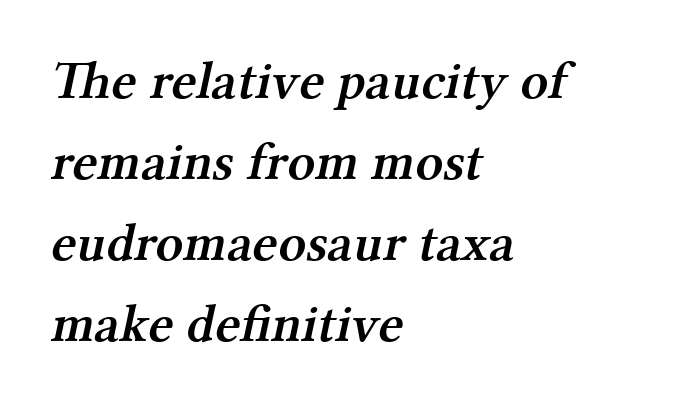
{"serif": "yes", "bold": "semi", "weight": "semibold", "width": "normal", "stroke_contrast": "medium", "x_height": "medium", "monospaced": "no", "underline": "no", "align": "left", "line_spacing": "normal", "line_spacing_ratio": 1.5, "letter_spacing": "normal", "letter_spacing_em": 0.0, "glyph_px": 54}
